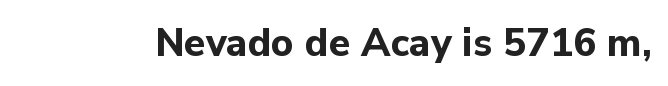
Q: Is the text bold? A: Yes.
Q: Is the text italic (slanted)? A: No, it is upright.
Q: Is the typeface a serif or a sans-serif typeface? A: Sans-serif.
Q: Is the text underlined? A: No.
Q: Is the spacing between letters normal or unusually wide? A: Normal.
Q: Width (condensed, normal, or wide)? A: Normal.
Q: Stroke contrast? A: Low.
Q: x-height? A: Medium.
Q: Monospaced? A: No.
